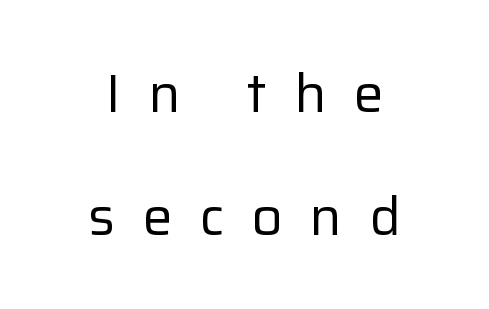
The image shows 54 px regular-weight sans-serif type, upright; set centered, loose line spacing (2.27x), unusually wide letter spacing (+0.5 em), not underlined; low stroke contrast and a medium x-height.
